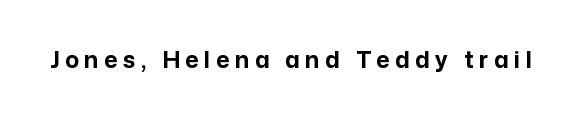
The image shows 23 px bold type, upright; set unusually wide letter spacing (+0.24 em), not underlined.
